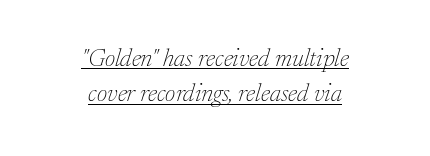
Q: Is the text bold? A: No.
Q: Is the text italic (slanted)? A: Yes, it leans right by about 17 degrees.
Q: Is the text underlined? A: Yes.
Q: How is the paragraph aligned? A: Centered.
Q: Is the spacing between letters normal or unusually wide? A: Normal.
Q: Is the spacing between lines tight, normal or loose? A: Normal.
